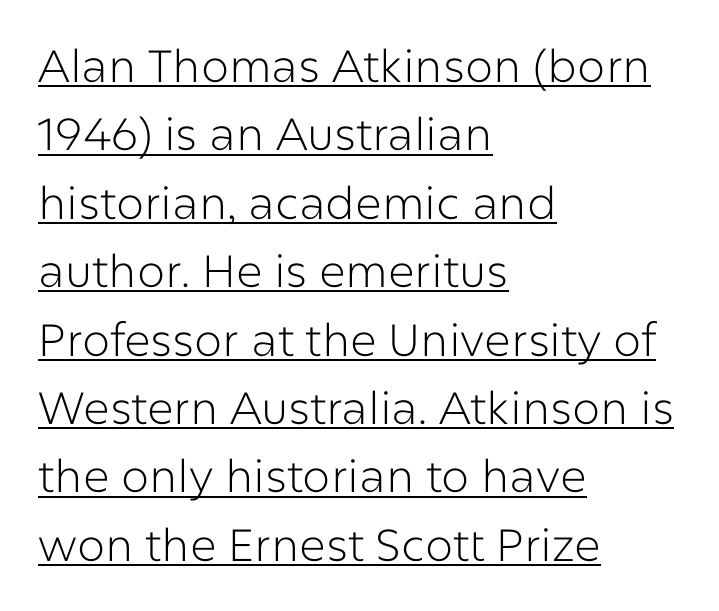
Note: no serifs on the glyphs. Spacing verdict: proportional, widths tailored to each character. This block has exactly the height ordinary leading produces. Horizontally, the lines are justified to the leading edge only. The specimen includes a rule beneath the text block's lines.
